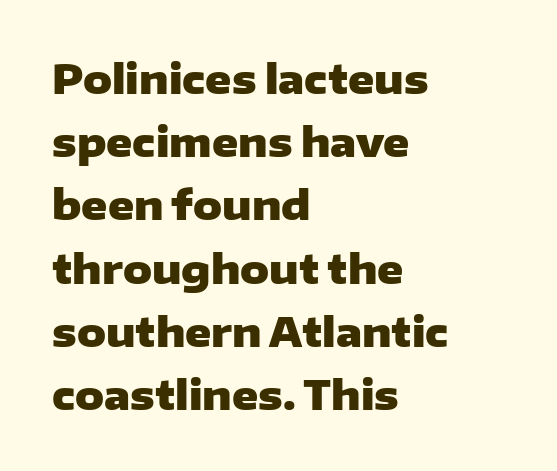
Q: Is the text bold? A: Yes.
Q: Is the text italic (slanted)? A: No, it is upright.
Q: Is the typeface a serif or a sans-serif typeface? A: Sans-serif.
Q: Is the text underlined? A: No.
Q: How is the paragraph aligned? A: Left-aligned.
Q: Is the spacing between letters normal or unusually wide? A: Normal.
Q: Is the spacing between lines tight, normal or loose? A: Normal.
Q: Width (condensed, normal, or wide)? A: Wide.
Q: Stroke contrast? A: Low.
Q: x-height? A: Medium.
Q: Monospaced? A: No.
